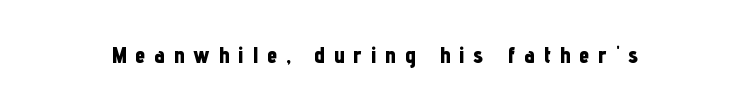
Q: Is the text bold? A: Yes.
Q: Is the text italic (slanted)? A: No, it is upright.
Q: Is the text underlined? A: No.
Q: Is the spacing between letters normal or unusually wide? A: Unusually wide.
